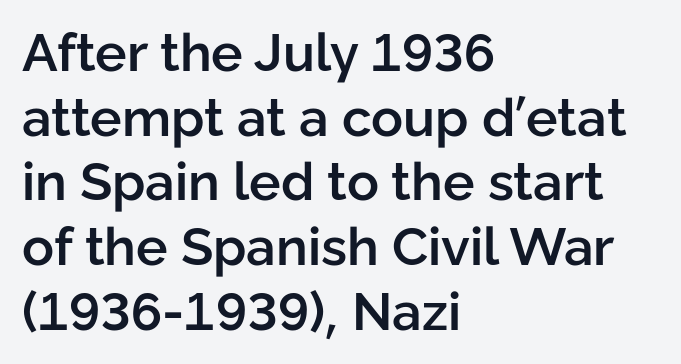
Q: Is the text bold? A: Semi-bold.
Q: Is the text italic (slanted)? A: No, it is upright.
Q: Is the typeface a serif or a sans-serif typeface? A: Sans-serif.
Q: Is the text underlined? A: No.
Q: How is the paragraph aligned? A: Left-aligned.
Q: Is the spacing between letters normal or unusually wide? A: Normal.
Q: Width (condensed, normal, or wide)? A: Normal.
Q: Stroke contrast? A: Low.
Q: x-height? A: Medium.
Q: Monospaced? A: No.
